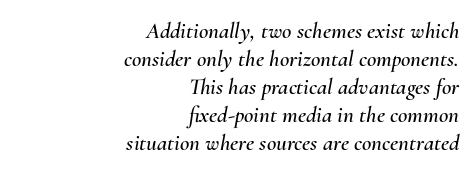
The image shows 23 px text type, italic (leaning right); set right-aligned, line spacing 1.22x, normal letter spacing, not underlined.
